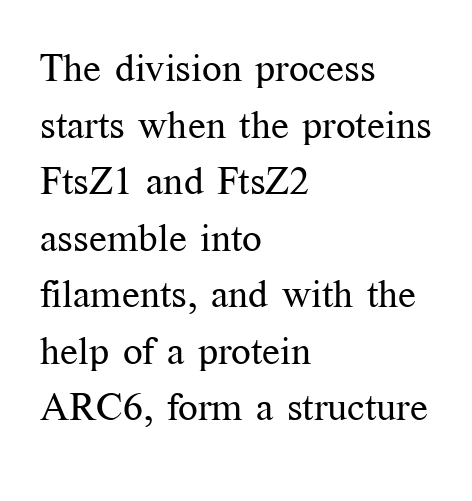
The image shows 39 px regular-weight serif type, upright; set left-aligned, normal line spacing (1.45x), normal letter spacing, not underlined; medium stroke contrast and a medium x-height.
